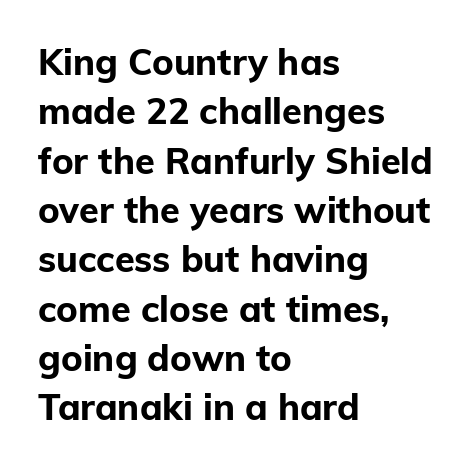
Vertical strokes here are truly vertical. Stroke thickness is high; the sample reads as a true bold. The typesetter chose a ragged-right arrangement here. Stroke terminals: plain, sans-serif.
